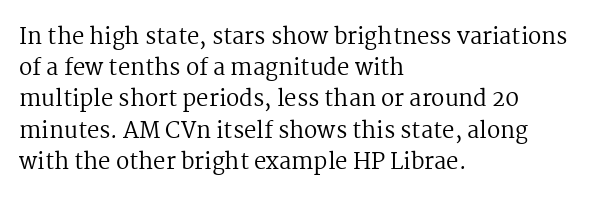
Q: Is the text bold? A: No.
Q: Is the text italic (slanted)? A: No, it is upright.
Q: Is the text underlined? A: No.
Q: How is the paragraph aligned? A: Left-aligned.
Q: Is the spacing between letters normal or unusually wide? A: Normal.
Q: Is the spacing between lines tight, normal or loose? A: Normal.
